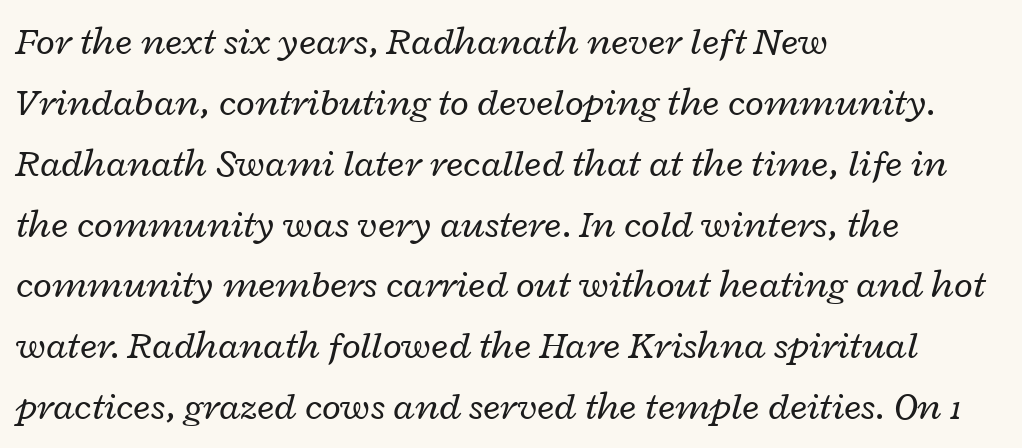
Q: Is the text bold? A: No.
Q: Is the text italic (slanted)? A: Yes, it leans right by about 12 degrees.
Q: Is the text underlined? A: No.
Q: How is the paragraph aligned? A: Left-aligned.
Q: Is the spacing between letters normal or unusually wide? A: Normal.
Q: Is the spacing between lines tight, normal or loose? A: Normal.
Q: Width (condensed, normal, or wide)? A: Wide.
Q: Stroke contrast? A: Low.
Q: x-height? A: Medium.
Q: Monospaced? A: No.
